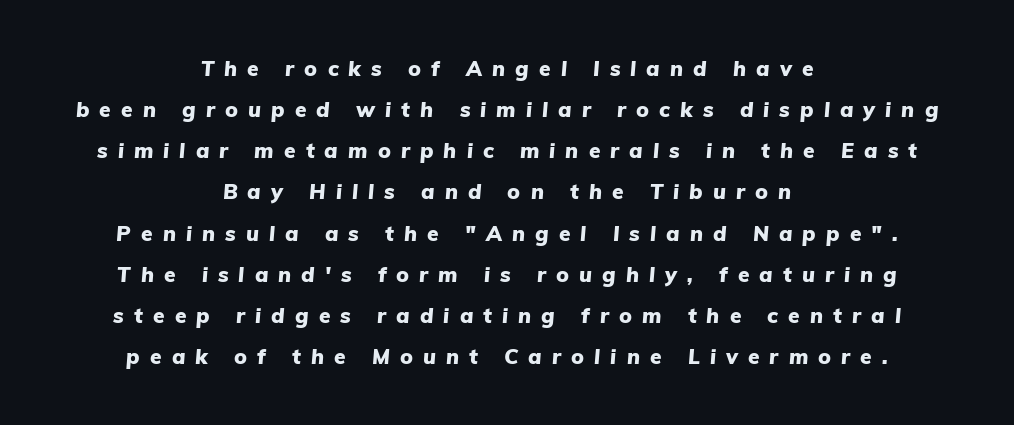
Q: Is the text bold? A: Yes.
Q: Is the text italic (slanted)? A: Yes, it leans right by about 5 degrees.
Q: Is the text underlined? A: No.
Q: How is the paragraph aligned? A: Centered.
Q: Is the spacing between letters normal or unusually wide? A: Unusually wide.
Q: Is the spacing between lines tight, normal or loose? A: Loose.
